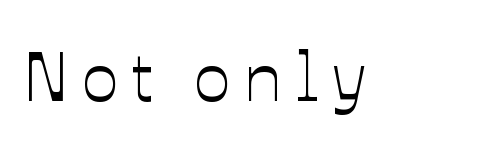
The face used here is proportionally spaced, like ordinary book or web type. You can tell it's not italic because the verticals are truly vertical. The glyphs are unaccompanied by any horizontal stroke below them.
